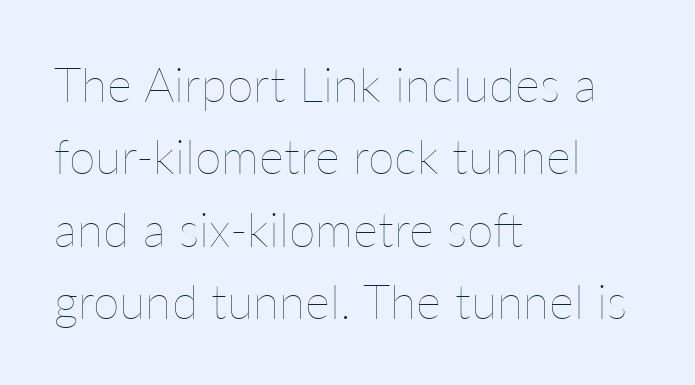
Q: Is the text bold? A: No.
Q: Is the text italic (slanted)? A: No, it is upright.
Q: Is the text underlined? A: No.
Q: How is the paragraph aligned? A: Left-aligned.
Q: Is the spacing between letters normal or unusually wide? A: Normal.
Q: Is the spacing between lines tight, normal or loose? A: Normal.
Q: Width (condensed, normal, or wide)? A: Normal.
Q: Stroke contrast? A: Low.
Q: x-height? A: Medium.
Q: Monospaced? A: No.
